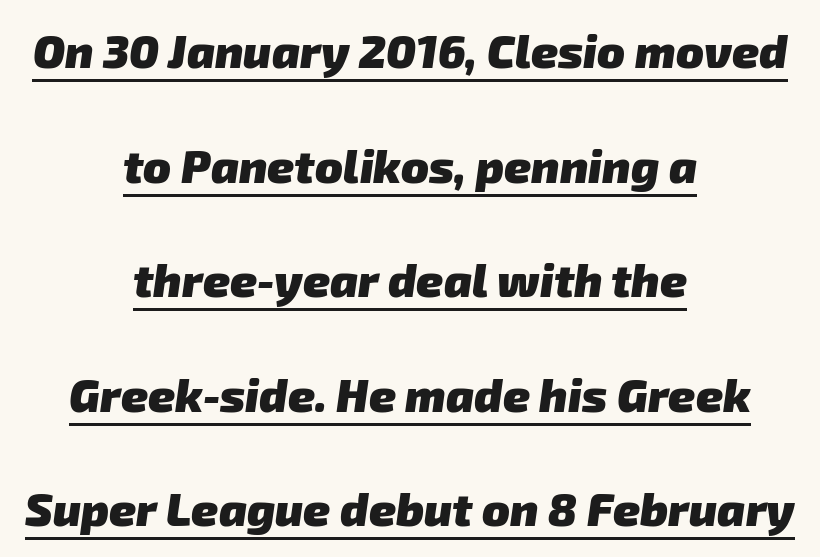
The characters look thick and weighty, a clear bold. Regarding leading, the lines here are spaced well apart. Do the characters align in a grid? No, the font is proportional. A continuous stroke trails under the words, as in a hyperlink.
